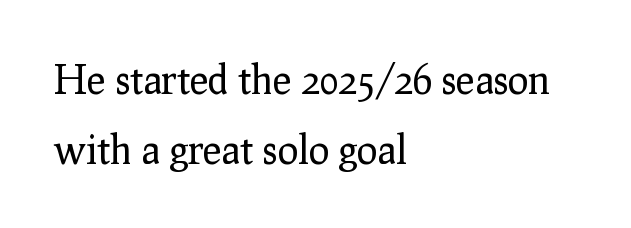
The image shows 39 px regular-weight serif type, upright; set left-aligned, line spacing 1.8x, normal letter spacing, not underlined; low stroke contrast and a medium x-height.
